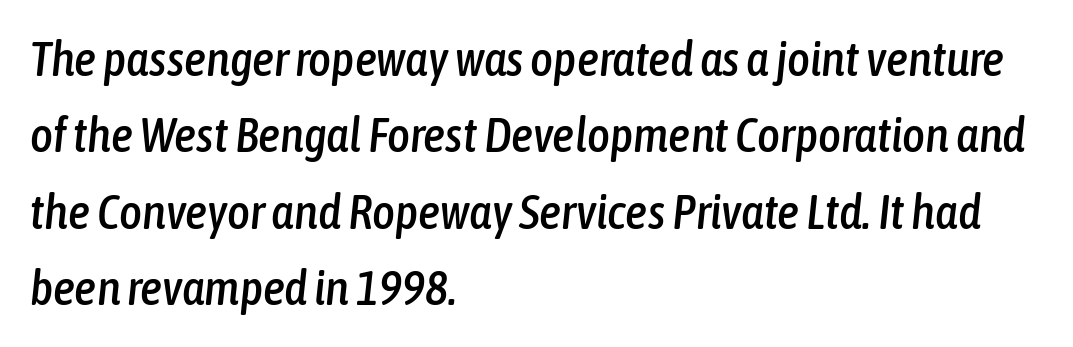
The image shows 49 px condensed type, italic (leaning right); set left-aligned, normal line spacing (1.56x), normal letter spacing, not underlined; low stroke contrast and a medium x-height.
